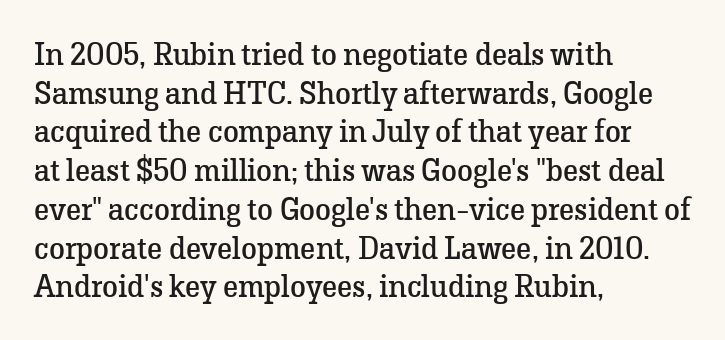
The image shows 32 px regular-weight serif type, upright; set left-aligned, line spacing 1.21x, normal letter spacing, not underlined; low stroke contrast and a medium x-height.
